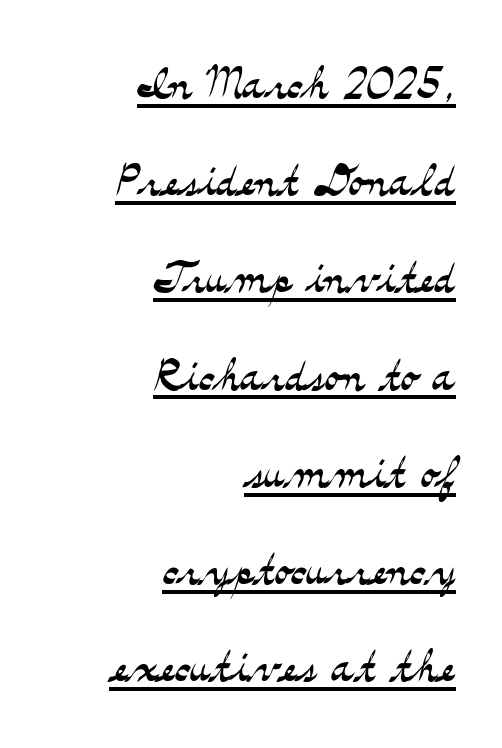
The words here are underlined. The compositor pushed each line to the right boundary. The characters are drawn with everyday or finer stroke widths. The passage shown stacks its lines at a standard gap.
